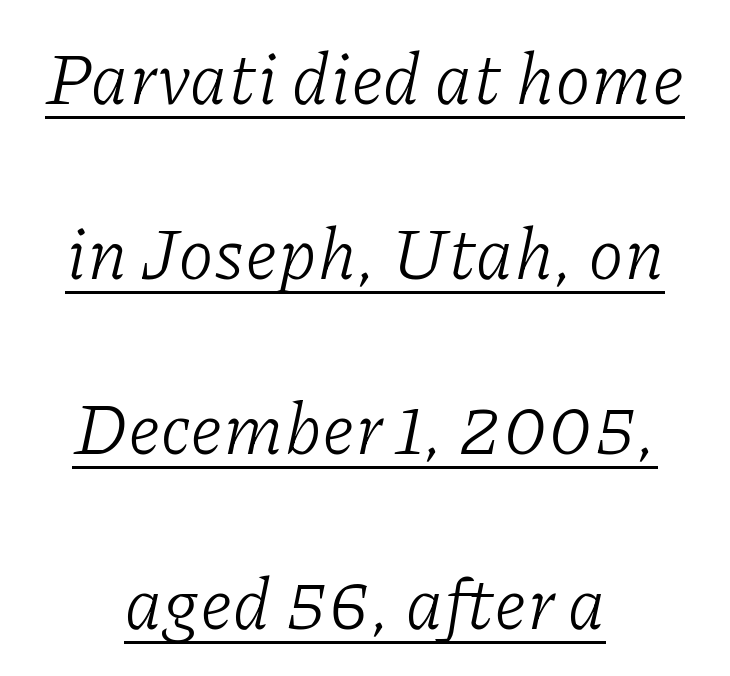
The image shows 72 px light serif type, italic (leaning right); set centered, loose line spacing (2.43x), normal letter spacing, underlined; low stroke contrast and a medium x-height.
